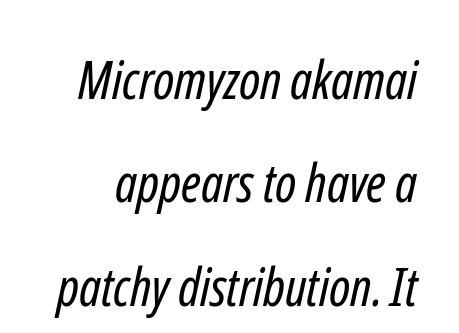
{"serif": "no", "bold": "no", "weight": "regular", "width": "condensed", "stroke_contrast": "low", "x_height": "medium", "monospaced": "no", "underline": "no", "line_spacing": "loose", "line_spacing_ratio": 1.95, "letter_spacing": "normal", "letter_spacing_em": 0.0, "glyph_px": 53}
